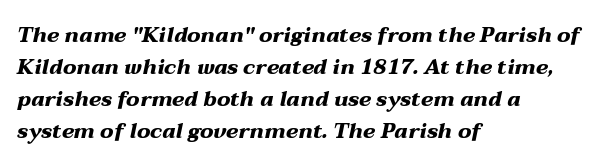
{"italic": "yes", "lean": "right", "slant_degrees": 12, "bold": "yes", "underline": "no", "align": "left", "line_spacing": "normal", "line_spacing_ratio": 1.52, "letter_spacing": "normal", "letter_spacing_em": 0.0, "glyph_px": 21}
